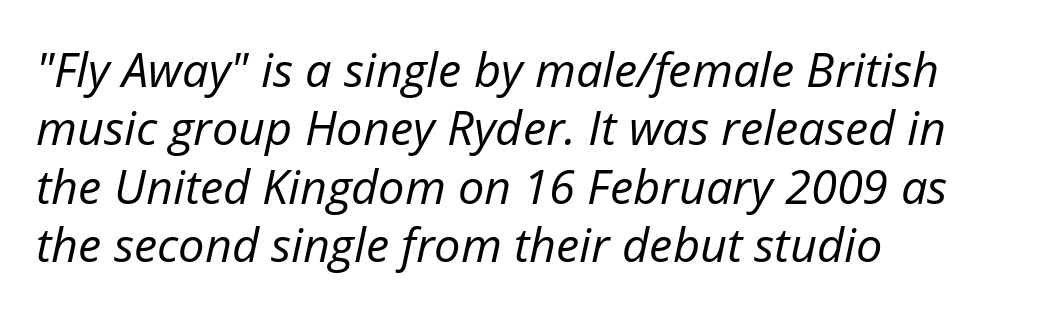
{"italic": "yes", "lean": "right", "slant_degrees": 12, "bold": "no", "weight": "regular", "width": "normal", "stroke_contrast": "low", "x_height": "medium", "monospaced": "no", "underline": "no", "align": "left", "line_spacing_ratio": 1.24, "letter_spacing": "normal", "letter_spacing_em": 0.0, "glyph_px": 47}
